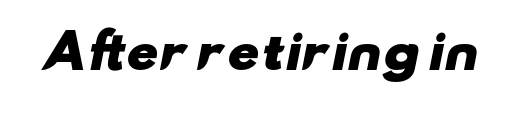
{"serif": "no", "bold": "yes", "weight": "heavy", "width": "wide", "stroke_contrast": "low", "x_height": "small", "monospaced": "no", "underline": "no", "letter_spacing": "normal", "letter_spacing_em": 0.0, "glyph_px": 46}
